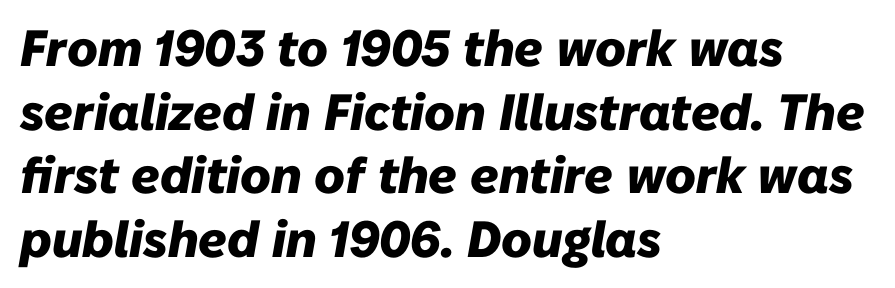
Q: Is the text bold? A: Yes.
Q: Is the text italic (slanted)? A: Yes, it leans right by about 10 degrees.
Q: Is the text underlined? A: No.
Q: How is the paragraph aligned? A: Left-aligned.
Q: Is the spacing between letters normal or unusually wide? A: Normal.
Q: Is the spacing between lines tight, normal or loose? A: Normal.
Q: Width (condensed, normal, or wide)? A: Normal.
Q: Stroke contrast? A: Low.
Q: x-height? A: Medium.
Q: Monospaced? A: No.
